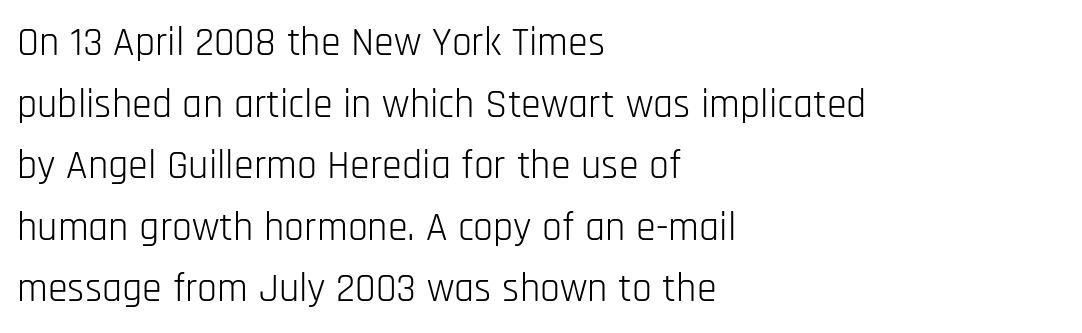
Quick note: not italic, upright. Stems here are at most as thick as an everyday book face. Interline gaps are of average width in this sample. Looks like regular typesetting: each glyph gets only the width it needs.
